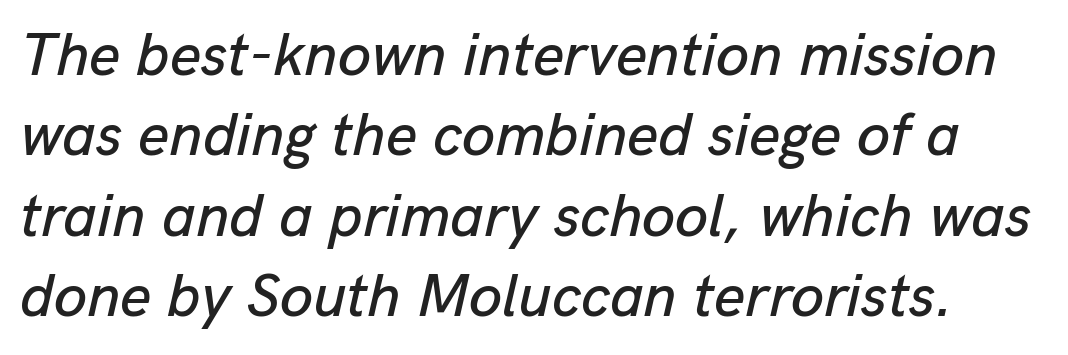
Reading down the column, the eye jumps a familiar distance to each next line. Posture: slanted. The specimen omits any rule beneath the text block's lines. Tracking value appears to be zero — textbook default spacing.
